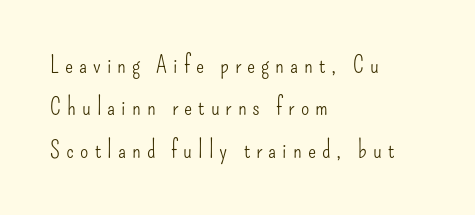
Short and long lines alike share a common starting point at left. Honestly, the letter spacing is so wide it's the main thing you notice. Rule under the text: the space is simply empty. This is not heavy type; no bold has been used.
